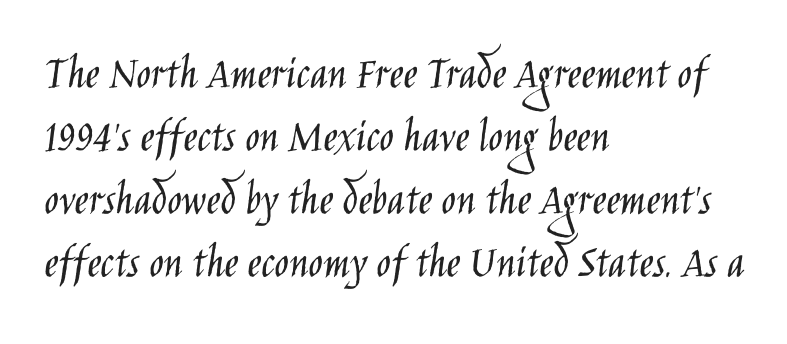
The image shows 48 px light, condensed sans-serif type; set left-aligned, normal line spacing (1.31x), normal letter spacing, not underlined; low stroke contrast and a large x-height.
